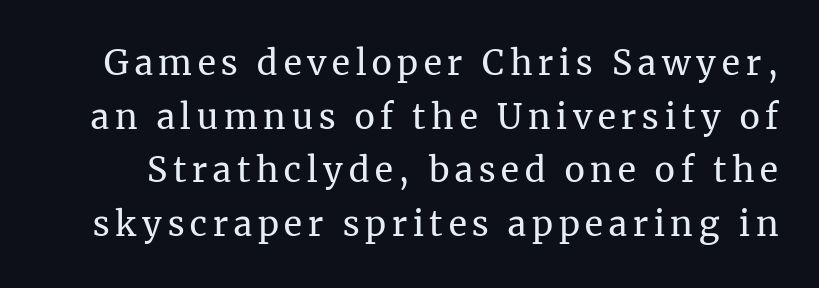
The image shows 34 px regular-weight serif type, upright; set normal line spacing (1.58x), not underlined; medium stroke contrast and a medium x-height.
